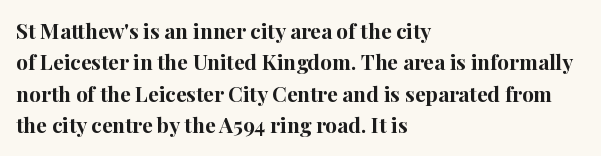
Set as a true bold cut, around the 700 mark. You can tell it's not italic because the verticals are truly vertical. Horizontally, the lines are justified to the leading edge only. Evenly set lines give the paragraph a standard silhouette. Just letters on the line, the space beneath them empty. Compared with typical body copy, the letter spacing here is the same.
